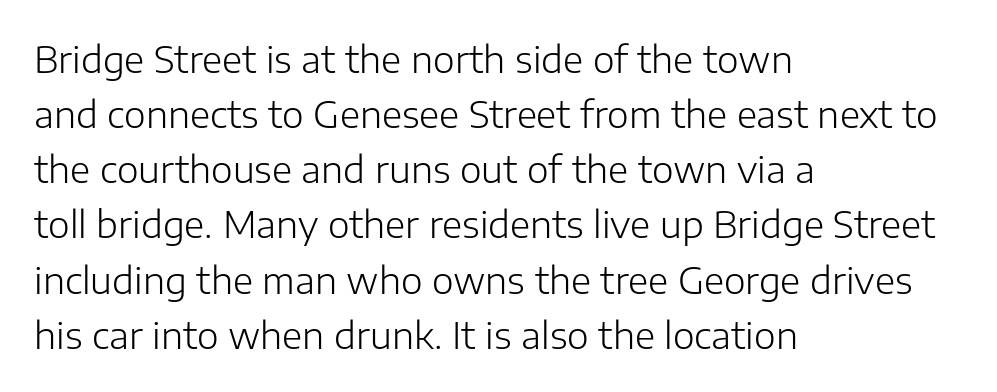
The image shows 37 px light sans-serif type, upright; set left-aligned, normal line spacing (1.49x), normal letter spacing, not underlined; low stroke contrast and a medium x-height.
